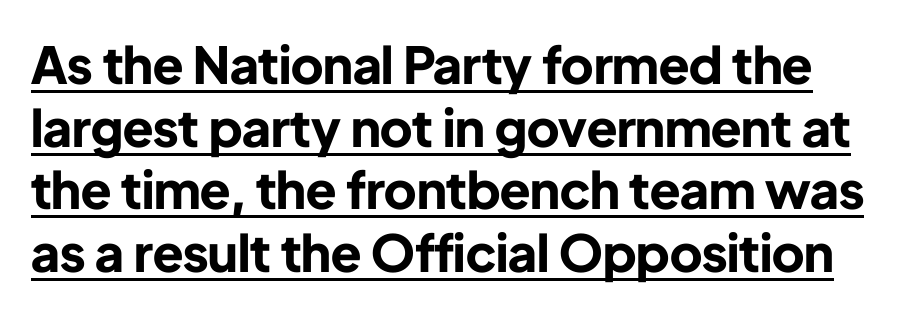
Q: Is the text bold? A: Yes.
Q: Is the text italic (slanted)? A: No, it is upright.
Q: Is the typeface a serif or a sans-serif typeface? A: Sans-serif.
Q: Is the text underlined? A: Yes.
Q: Is the spacing between letters normal or unusually wide? A: Normal.
Q: Width (condensed, normal, or wide)? A: Normal.
Q: Stroke contrast? A: Low.
Q: x-height? A: Medium.
Q: Monospaced? A: No.
